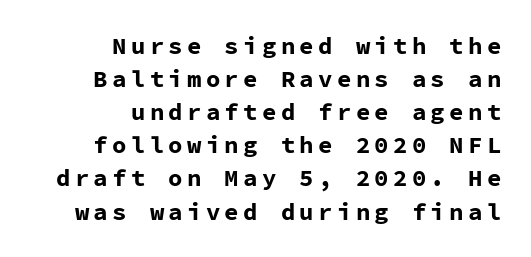
Q: Is the text bold? A: Yes.
Q: Is the text italic (slanted)? A: No, it is upright.
Q: Is the text underlined? A: No.
Q: How is the paragraph aligned? A: Right-aligned.
Q: Is the spacing between lines tight, normal or loose? A: Normal.
